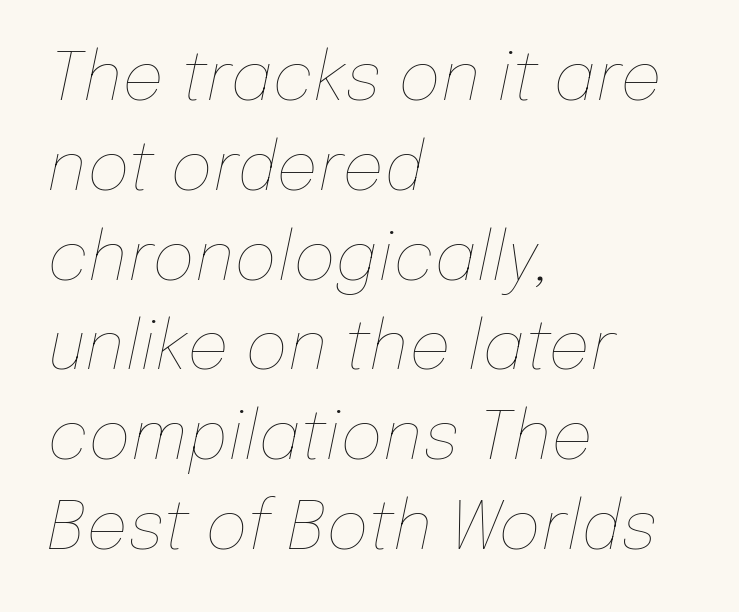
Casual observation: everything's shoved over to the left. Nothing heavy about these letters — not bold at all. The space beneath each line is pristine and unruled. Looks like regular typesetting: each glyph gets only the width it needs. Look at the tracking — it's just the regular setting, nothing added. Each new line begins a customary step beneath the previous one.
